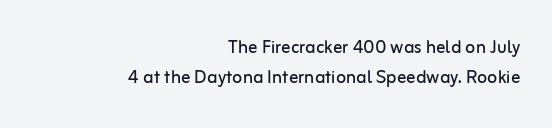
The image shows 23 px text type, upright; set right-aligned, normal line spacing (1.32x), normal letter spacing, not underlined.
